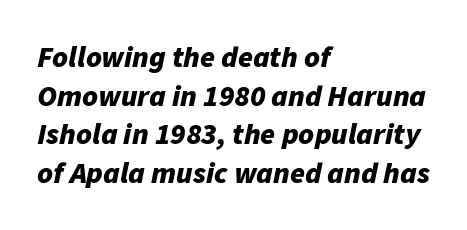
{"italic": "yes", "lean": "right", "slant_degrees": 11, "bold": "yes", "weight": "bold", "width": "normal", "stroke_contrast": "low", "x_height": "medium", "monospaced": "no", "underline": "no", "align": "left", "line_spacing": "normal", "line_spacing_ratio": 1.29, "letter_spacing": "normal", "letter_spacing_em": 0.0, "glyph_px": 30}
